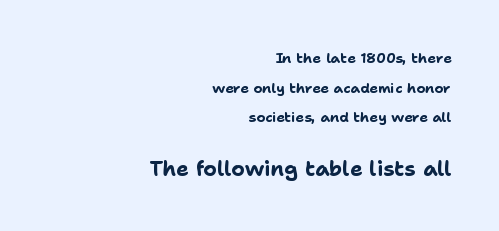
The rendering keeps characters at their native spacing. The letters are bold, with thick, heavy strokes. The lettering stays uniformly vertical, giving the passage a roman look. The lower block of text is set noticeably larger than the block above it.
